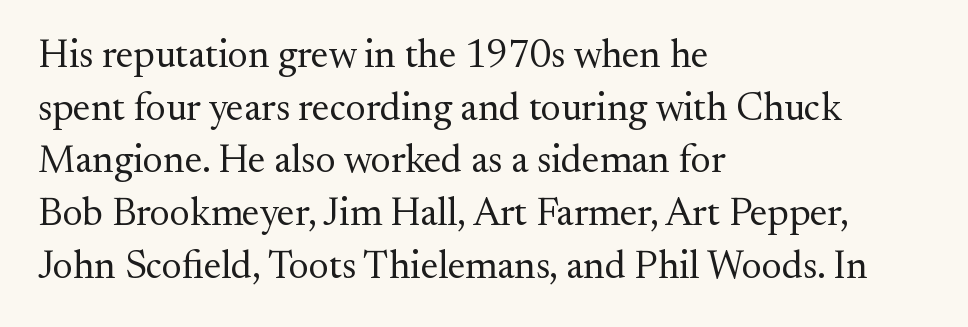
Does the type have serifs? Yes, each stem ends in a small foot. Every character sits straight up, as roman type does. A clean baseline with only descenders dipping below it. Compared with a typical body face, this is equally light or lighter still.
